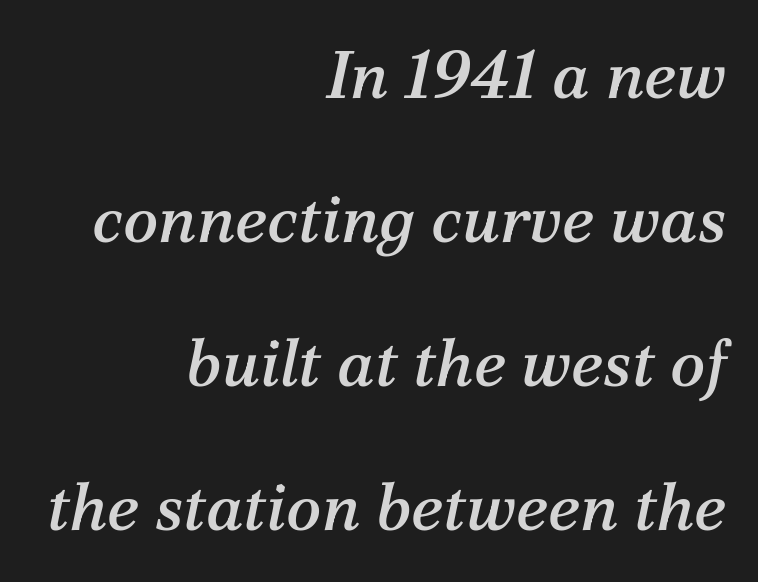
Q: Is the text italic (slanted)? A: Yes, it leans right by about 12 degrees.
Q: Is the typeface a serif or a sans-serif typeface? A: Serif.
Q: Is the text underlined? A: No.
Q: How is the paragraph aligned? A: Right-aligned.
Q: Is the spacing between letters normal or unusually wide? A: Normal.
Q: Is the spacing between lines tight, normal or loose? A: Loose.
Q: Width (condensed, normal, or wide)? A: Normal.
Q: Stroke contrast? A: Medium.
Q: x-height? A: Medium.
Q: Monospaced? A: No.
